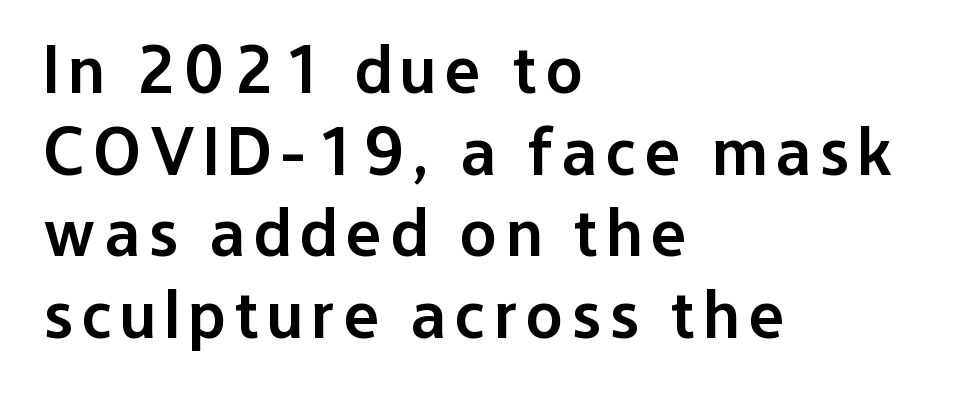
{"serif": "no", "italic": "no", "bold": "semi", "weight": "semibold", "width": "normal", "stroke_contrast": "low", "x_height": "medium", "monospaced": "no", "underline": "no", "align": "left", "line_spacing_ratio": 1.2, "glyph_px": 68}
